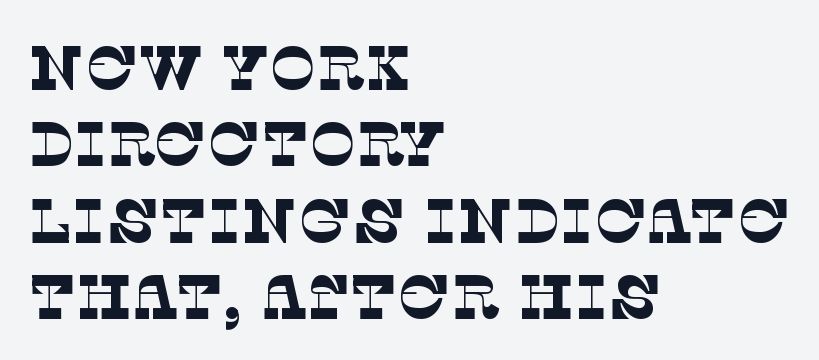
{"serif": "yes", "bold": "no", "weight": "thin", "width": "normal", "stroke_contrast": "low", "x_height": "large", "monospaced": "no", "underline": "no", "align": "left", "line_spacing_ratio": 1.23, "letter_spacing": "normal", "letter_spacing_em": 0.0, "glyph_px": 62}
